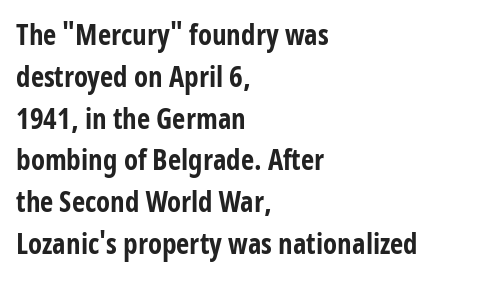
The image shows 29 px bold, condensed sans-serif type, upright; set left-aligned, normal line spacing (1.44x), normal letter spacing, not underlined; low stroke contrast and a medium x-height.
